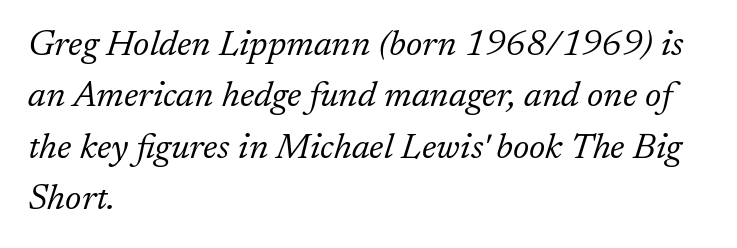
{"serif": "yes", "italic": "yes", "lean": "right", "slant_degrees": 17, "bold": "no", "weight": "light", "width": "normal", "stroke_contrast": "low", "x_height": "medium", "monospaced": "no", "underline": "no", "align": "left", "line_spacing": "normal", "line_spacing_ratio": 1.43, "letter_spacing": "normal", "letter_spacing_em": 0.0, "glyph_px": 36}
